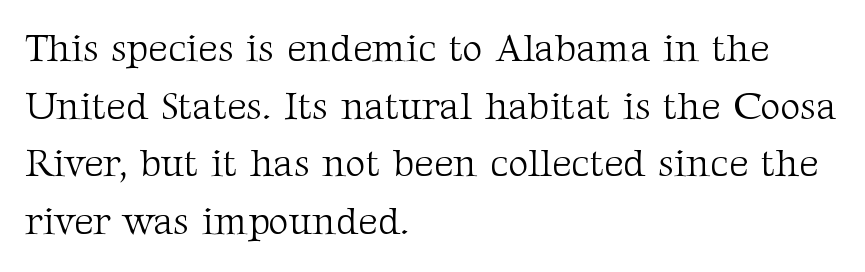
Normally led — the rows are evenly, conventionally spaced. Just letters on the line, the space beneath them empty. Weight: not bold — regular or lighter. Each word holds together tightly as a unit, with standard inter-letter gaps. Rendered with straight, roman letterforms. The paragraph has a hard left edge and a soft right edge.
